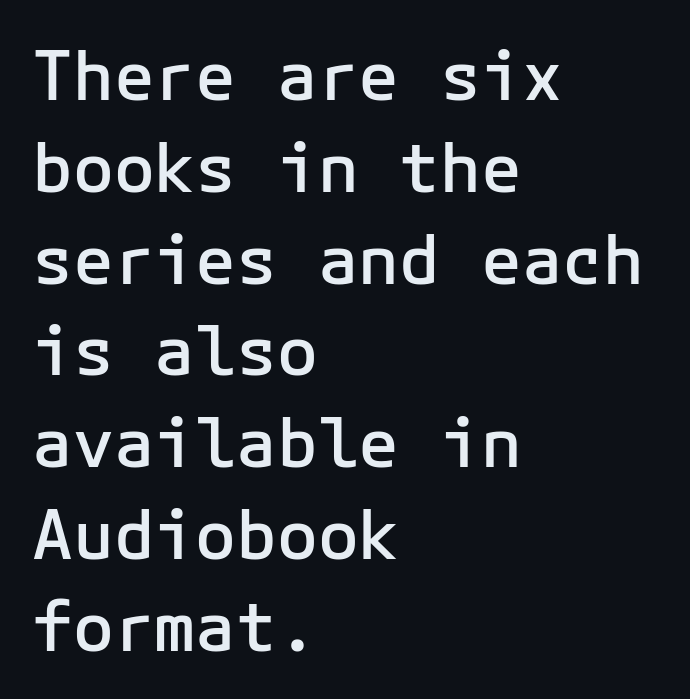
{"serif": "no", "italic": "no", "bold": "semi", "weight": "semibold", "width": "normal", "stroke_contrast": "low", "x_height": "medium", "monospaced": "yes", "underline": "no", "align": "left", "line_spacing": "normal", "line_spacing_ratio": 1.35, "letter_spacing": "normal", "letter_spacing_em": 0.0, "glyph_px": 68}
